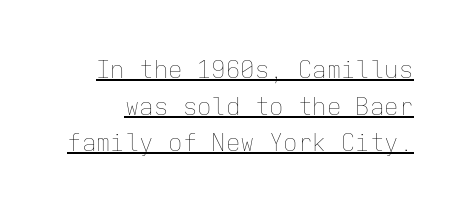
{"italic": "no", "bold": "no", "underline": "yes", "line_spacing": "normal", "line_spacing_ratio": 1.53, "letter_spacing": "normal", "letter_spacing_em": 0.0, "glyph_px": 24}
